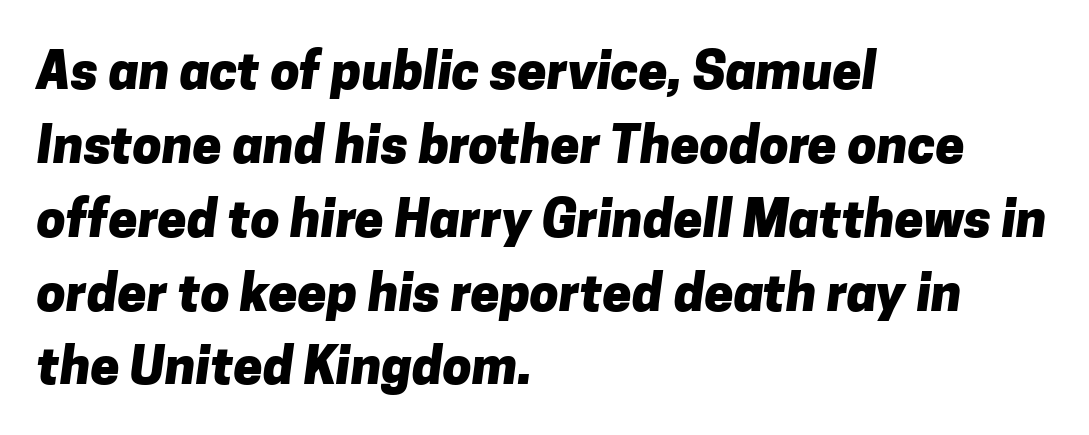
The image shows 52 px heavy sans-serif type; set left-aligned, normal line spacing (1.42x), normal letter spacing, not underlined; low stroke contrast and a medium x-height.
